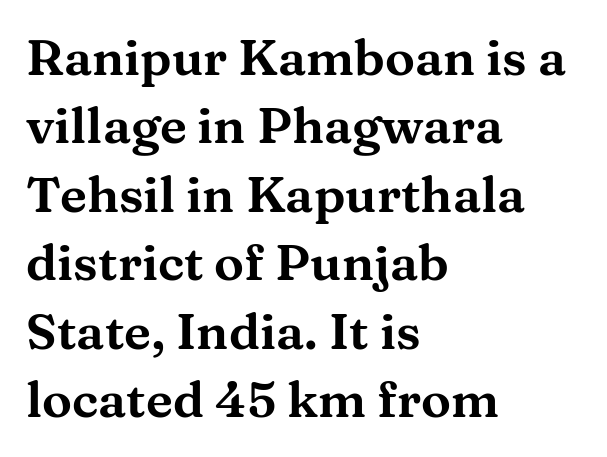
{"serif": "yes", "italic": "no", "width": "wide", "stroke_contrast": "medium", "x_height": "medium", "monospaced": "no", "underline": "no", "align": "left", "line_spacing": "normal", "line_spacing_ratio": 1.37, "letter_spacing": "normal", "letter_spacing_em": 0.0, "glyph_px": 50}
